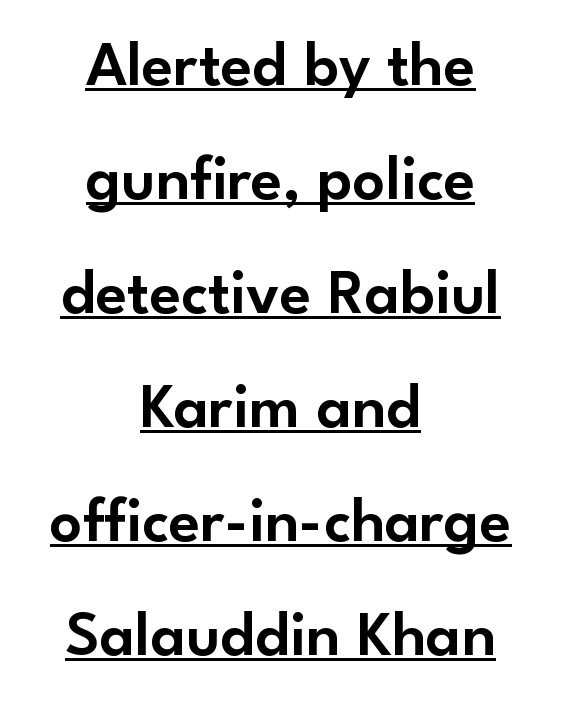
Q: Is the text italic (slanted)? A: No, it is upright.
Q: Is the typeface a serif or a sans-serif typeface? A: Sans-serif.
Q: Is the text underlined? A: Yes.
Q: How is the paragraph aligned? A: Centered.
Q: Is the spacing between letters normal or unusually wide? A: Normal.
Q: Width (condensed, normal, or wide)? A: Normal.
Q: Stroke contrast? A: Low.
Q: x-height? A: Small.
Q: Monospaced? A: No.
